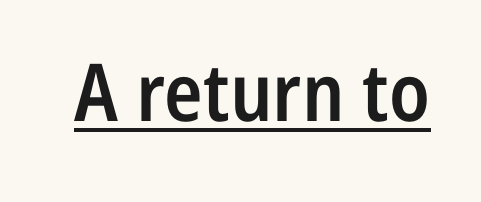
Tall strokes in this sample are plumb rather than angled. The passage shown is typed in a proportional face where columns would drift. What stands out about the letter spacing? Nothing — it is the standard amount. Firm but not heavy-handed strokes: this text is semibold.
